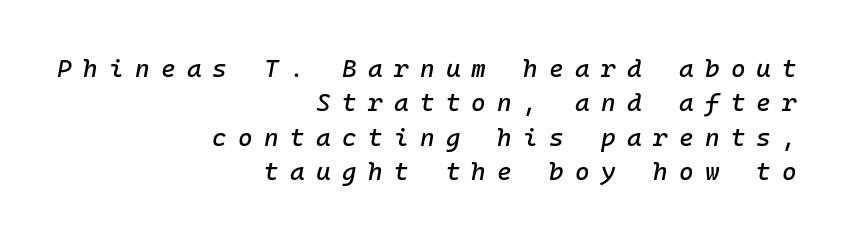
The image shows 25 px text type, italic (leaning right); set right-aligned, normal line spacing (1.38x), unusually wide letter spacing (+0.45 em), not underlined.
